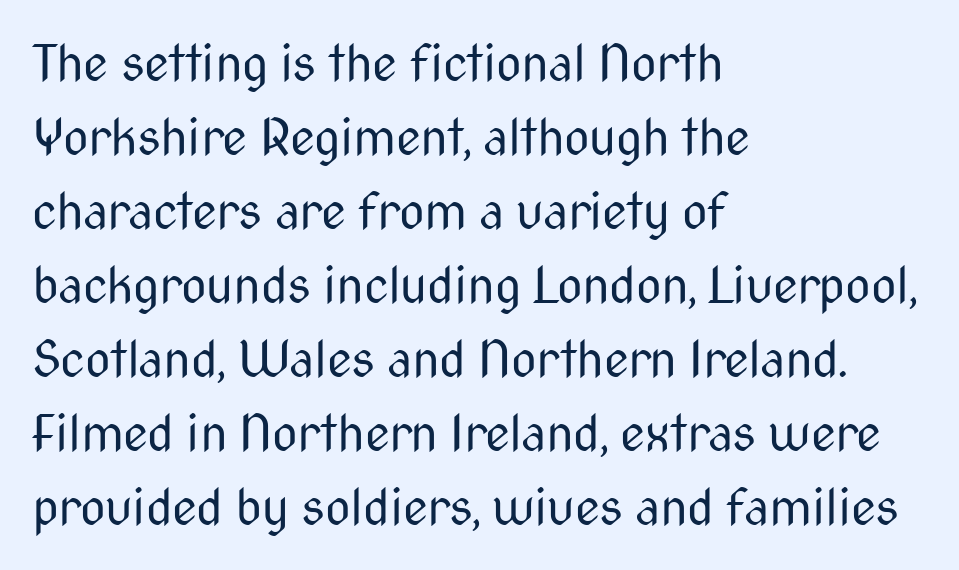
{"serif": "no", "italic": "no", "bold": "no", "weight": "regular", "width": "condensed", "stroke_contrast": "medium", "x_height": "medium", "monospaced": "no", "underline": "no", "align": "left", "line_spacing": "normal", "line_spacing_ratio": 1.48, "letter_spacing": "normal", "letter_spacing_em": 0.0, "glyph_px": 50}
